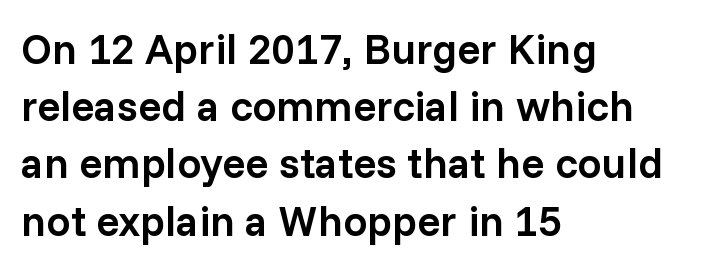
The image shows 43 px semibold sans-serif type, upright; set left-aligned, normal line spacing (1.33x), normal letter spacing, not underlined; low stroke contrast and a medium x-height.
